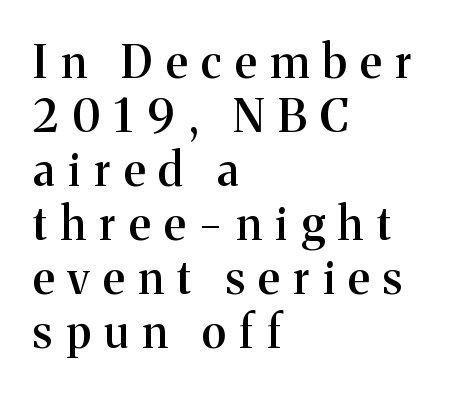
The image shows 45 px semibold serif type, upright; set left-aligned, line spacing 1.2x, unusually wide letter spacing (+0.31 em), not underlined; medium stroke contrast and a medium x-height.
